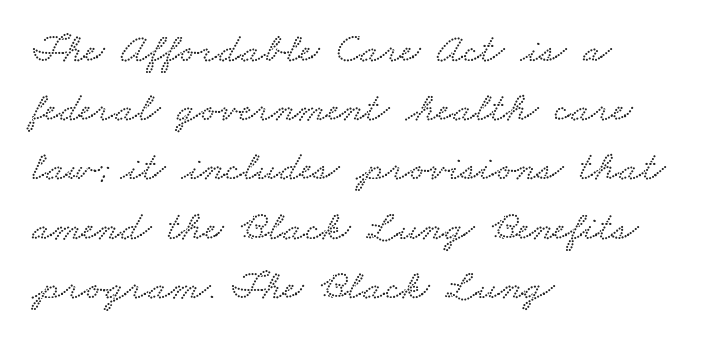
Q: Is the text underlined? A: No.
Q: How is the paragraph aligned? A: Left-aligned.
Q: Is the spacing between letters normal or unusually wide? A: Normal.
Q: Is the spacing between lines tight, normal or loose? A: Normal.
Q: Width (condensed, normal, or wide)? A: Wide.
Q: Stroke contrast? A: Low.
Q: x-height? A: Small.
Q: Monospaced? A: No.
